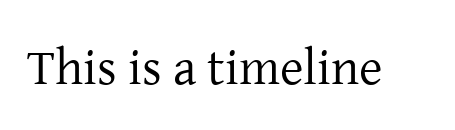
The image shows 51 px regular-weight serif type, upright; set normal letter spacing, not underlined; low stroke contrast and a medium x-height.
